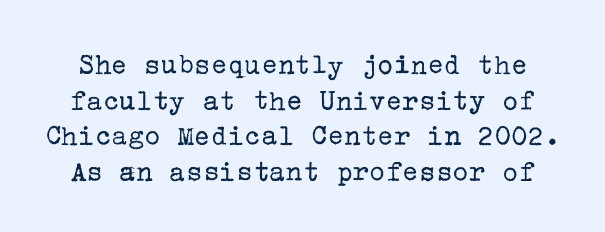
The image shows 31 px regular-weight serif type, upright; set tight line spacing (1.15x), normal letter spacing, not underlined; low stroke contrast and a medium x-height.
